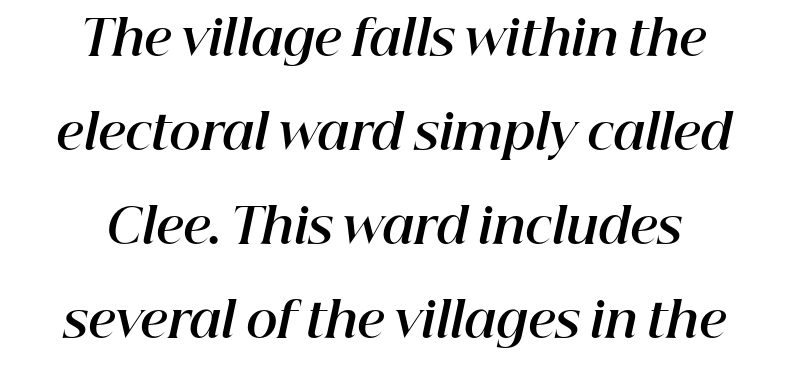
The space directly below the letters is spotless. One glance says open: line gaps are wider than usual. Each word holds together tightly as a unit, with standard inter-letter gaps. Heavy, bold letterforms. Tall strokes in this sample are angled rather than plumb.
